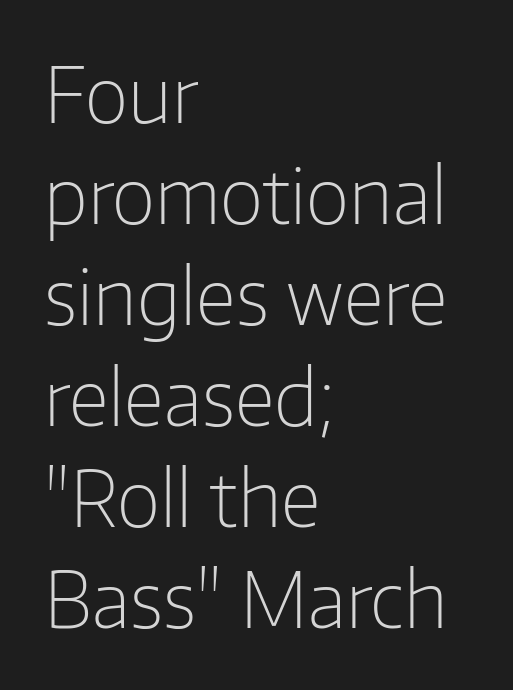
{"serif": "no", "italic": "no", "bold": "no", "weight": "light", "width": "normal", "stroke_contrast": "low", "x_height": "medium", "monospaced": "no", "underline": "no", "align": "left", "line_spacing": "normal", "line_spacing_ratio": 1.33, "letter_spacing": "normal", "letter_spacing_em": 0.0, "glyph_px": 76}
